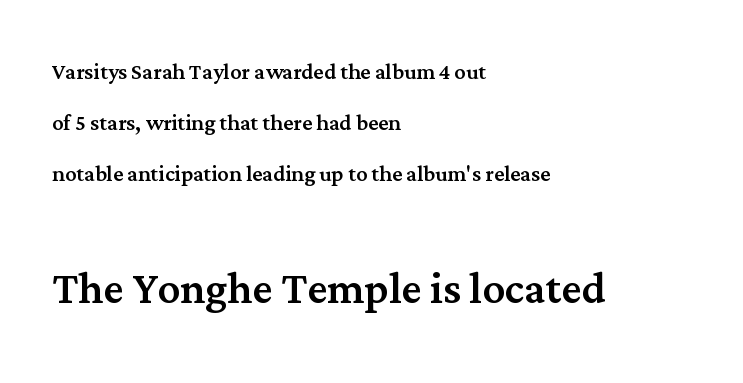
Q: Is the text italic (slanted)? A: No, it is upright.
Q: Is the typeface a serif or a sans-serif typeface? A: Serif.
Q: Is the text underlined? A: No.
Q: How is the paragraph aligned? A: Left-aligned.
Q: Is the spacing between letters normal or unusually wide? A: Normal.
Q: Which block of text is set in a larger size, the first (top) or the second (bottom)? A: The second (bottom) one.
Q: Width (condensed, normal, or wide)? A: Normal.
Q: Stroke contrast? A: Medium.
Q: x-height? A: Medium.
Q: Monospaced? A: No.
